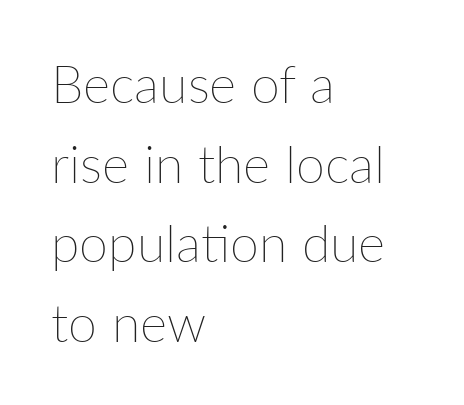
{"italic": "no", "bold": "no", "weight": "thin", "width": "normal", "stroke_contrast": "low", "x_height": "medium", "monospaced": "no", "underline": "no", "align": "left", "line_spacing": "normal", "line_spacing_ratio": 1.53, "letter_spacing": "normal", "letter_spacing_em": 0.0, "glyph_px": 52}
